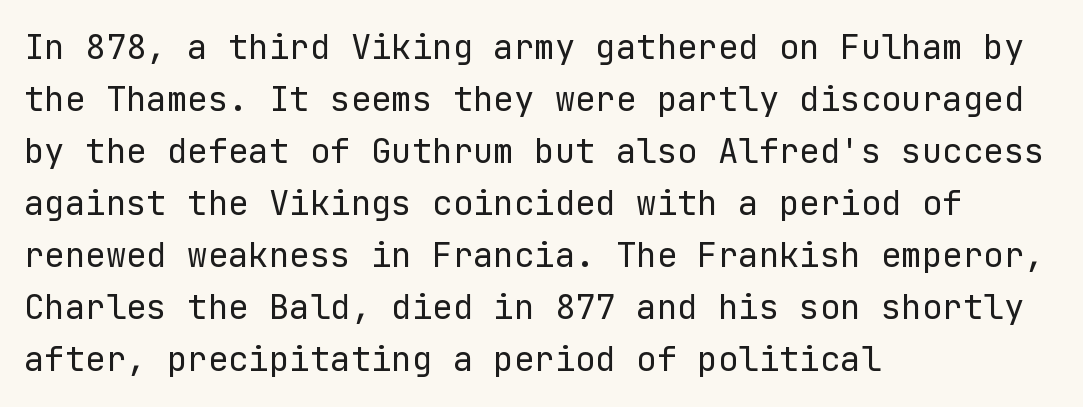
Q: Is the text bold? A: No.
Q: Is the text italic (slanted)? A: No, it is upright.
Q: Is the typeface a serif or a sans-serif typeface? A: Sans-serif.
Q: Is the text underlined? A: No.
Q: How is the paragraph aligned? A: Left-aligned.
Q: Is the spacing between letters normal or unusually wide? A: Normal.
Q: Is the spacing between lines tight, normal or loose? A: Normal.
Q: Width (condensed, normal, or wide)? A: Normal.
Q: Stroke contrast? A: Low.
Q: x-height? A: Medium.
